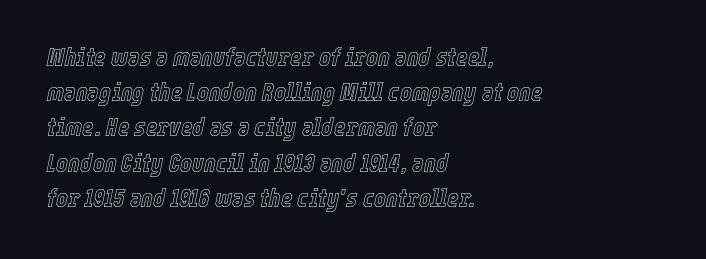
These lines keep a tight, regular rhythm from letter to letter. The designer left line spacing at the default. Does the lettering tilt? It does — this is italic. Notice how the passage keeps a crisp vertical edge on the left only.
